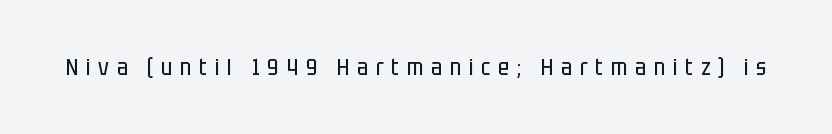
Q: Is the text bold? A: No.
Q: Is the text italic (slanted)? A: No, it is upright.
Q: Is the text underlined? A: No.
Q: Is the spacing between letters normal or unusually wide? A: Unusually wide.
